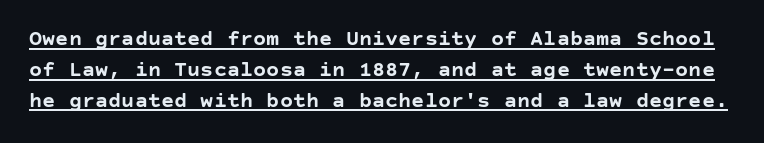
Q: Is the text bold? A: Yes.
Q: Is the text italic (slanted)? A: No, it is upright.
Q: Is the text underlined? A: Yes.
Q: Is the spacing between letters normal or unusually wide? A: Normal.
Q: Is the spacing between lines tight, normal or loose? A: Normal.
